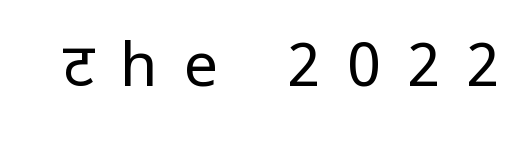
The strip under each line holds only bare page. Look at the bottom of the vertical strokes: they stop flat, with no serifs. Every character sits straight up, as roman type does. Here the glyphs are tracked loosely, breaking word shapes into spaced letters. The typesetting does not lean heavy: it is not bold.
